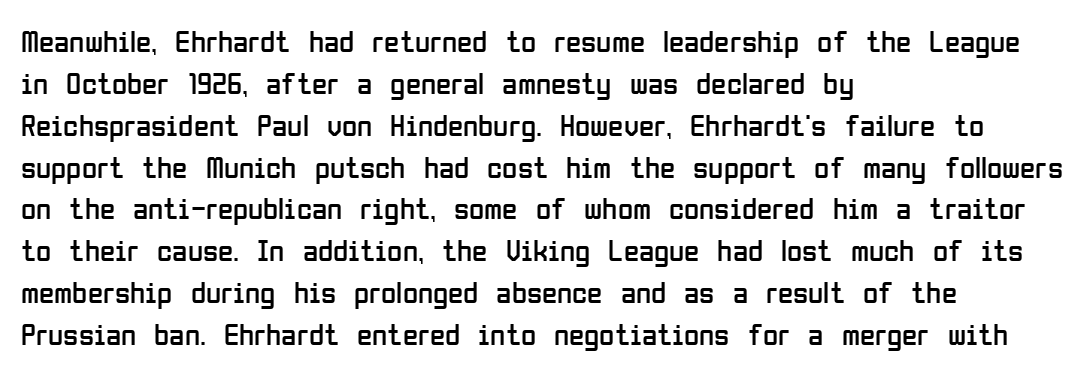
{"serif": "no", "italic": "no", "bold": "no", "weight": "regular", "width": "condensed", "stroke_contrast": "low", "x_height": "medium", "monospaced": "no", "underline": "no", "align": "left", "line_spacing": "normal", "line_spacing_ratio": 1.35, "letter_spacing": "normal", "letter_spacing_em": 0.0, "glyph_px": 31}
